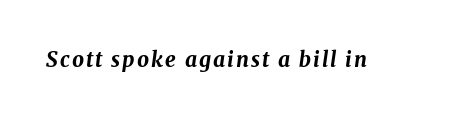
Check the space under the baseline: it is left empty. I'd describe the lettering as bold — thick and assertive. In terms of posture, this sample is oblique.
